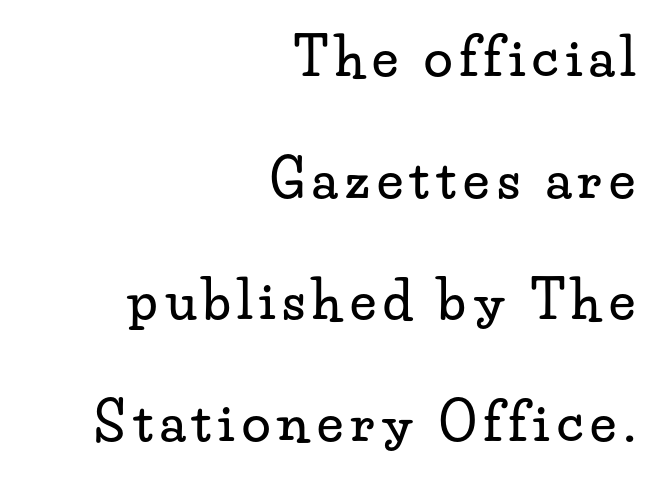
Yep, those are serifs on the letters. Rendered with straight, roman letterforms. The rendering uses a large line-height, opening up the rows. These lines are rendered in a variable-pitch font.
